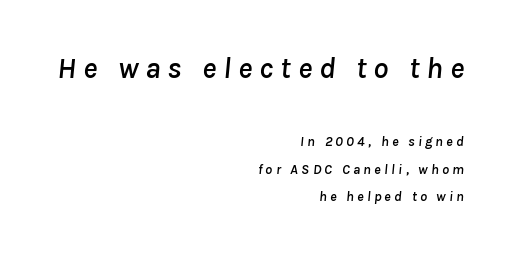
The image shows 30 px text type, italic (leaning right); set right-aligned, loose line spacing (1.97x), unusually wide letter spacing (+0.23 em), not underlined; the first (top) block is 2.14x larger; low stroke contrast and a medium x-height.
